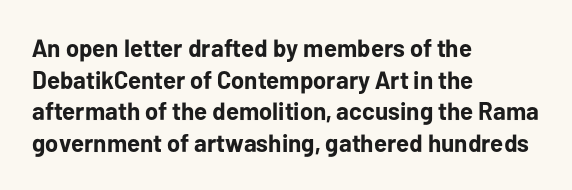
Short and long lines alike share a common starting point at left. The vertical gap from one line to the next is medium. Does the lettering tilt? It doesn't — this is upright. Underline: absent. The tracking reads as untouched default to a designer's eye. Chunky letters — that's bold for sure.
